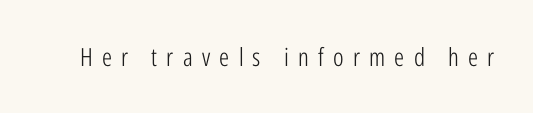
{"italic": "no", "bold": "no", "underline": "no", "letter_spacing": "wide", "letter_spacing_em": 0.37, "glyph_px": 25}
